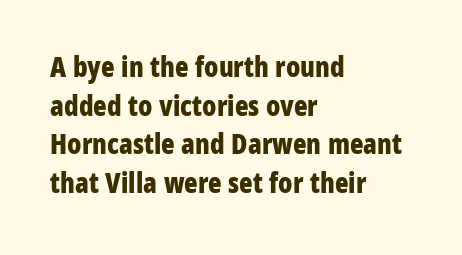
{"serif": "no", "italic": "no", "bold": "yes", "weight": "bold", "width": "condensed", "stroke_contrast": "low", "x_height": "large", "monospaced": "no", "underline": "no", "align": "left", "line_spacing": "normal", "line_spacing_ratio": 1.38, "letter_spacing": "normal", "letter_spacing_em": 0.0, "glyph_px": 28}
